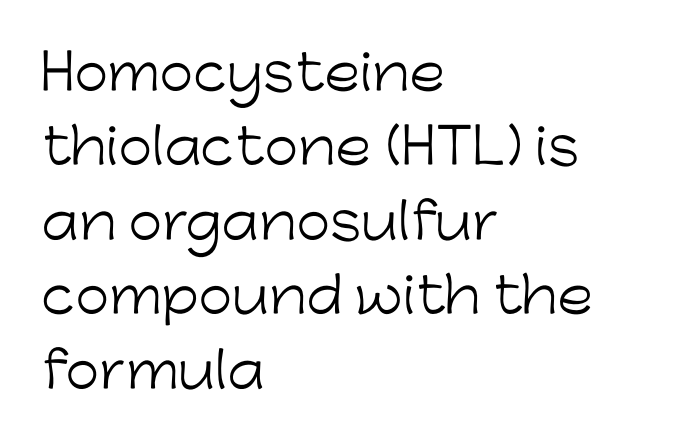
The image shows 49 px light sans-serif type, upright; set left-aligned, normal line spacing (1.52x), normal letter spacing, not underlined; low stroke contrast and a medium x-height.
